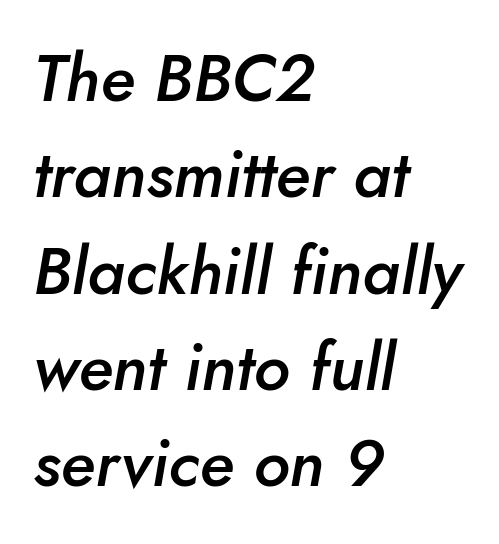
Q: Is the text bold? A: Semi-bold.
Q: Is the text italic (slanted)? A: Yes, it leans right by about 10 degrees.
Q: Is the text underlined? A: No.
Q: How is the paragraph aligned? A: Left-aligned.
Q: Is the spacing between letters normal or unusually wide? A: Normal.
Q: Is the spacing between lines tight, normal or loose? A: Normal.
Q: Width (condensed, normal, or wide)? A: Normal.
Q: Stroke contrast? A: Low.
Q: x-height? A: Small.
Q: Monospaced? A: No.
